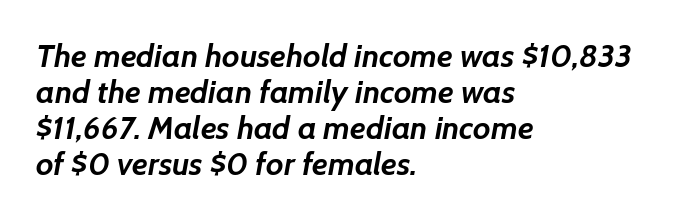
Q: Is the text bold? A: Yes.
Q: Is the typeface a serif or a sans-serif typeface? A: Sans-serif.
Q: Is the text underlined? A: No.
Q: How is the paragraph aligned? A: Left-aligned.
Q: Is the spacing between letters normal or unusually wide? A: Normal.
Q: Is the spacing between lines tight, normal or loose? A: Tight.
Q: Width (condensed, normal, or wide)? A: Normal.
Q: Stroke contrast? A: Low.
Q: x-height? A: Medium.
Q: Monospaced? A: No.
